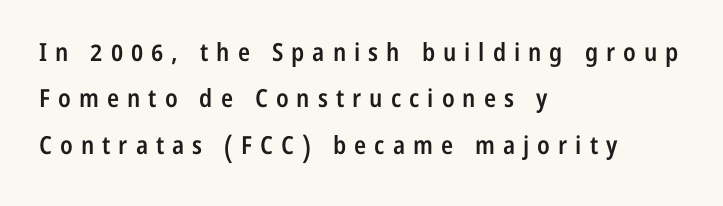
Q: Is the text bold? A: Semi-bold.
Q: Is the text italic (slanted)? A: No, it is upright.
Q: Is the text underlined? A: No.
Q: How is the paragraph aligned? A: Left-aligned.
Q: Is the spacing between letters normal or unusually wide? A: Unusually wide.
